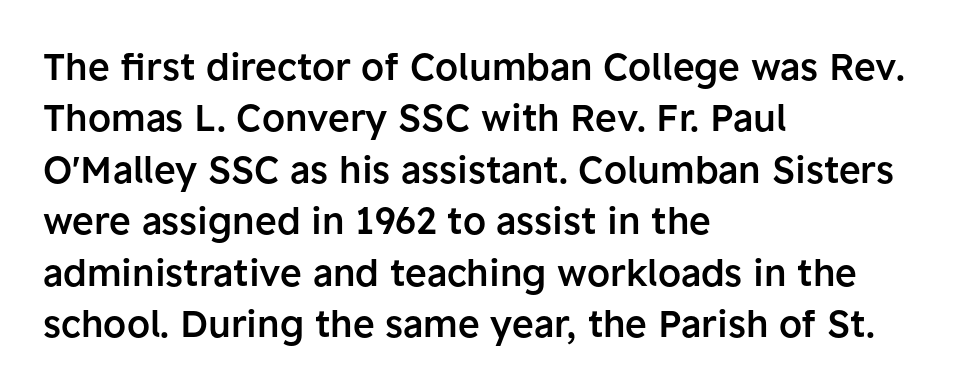
Compared with typical paragraphs, the rows here are spaced about the same. Notice how the passage keeps a crisp vertical edge on the left only. These lines are composed in type without serifs. Notice how the stems are strictly vertical — no italics here. Caption: semibold face, moderately heavy strokes. A typesetter would call this zero additional tracking.
